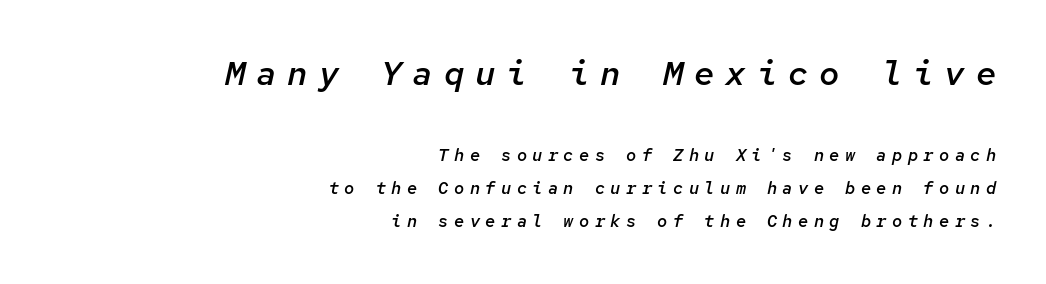
The image shows 34 px semibold type, italic (leaning right), monospaced; set right-aligned, loose line spacing (1.94x), unusually wide letter spacing (+0.32 em), not underlined; the first (top) block is 2.0x larger; low stroke contrast and a medium x-height.
